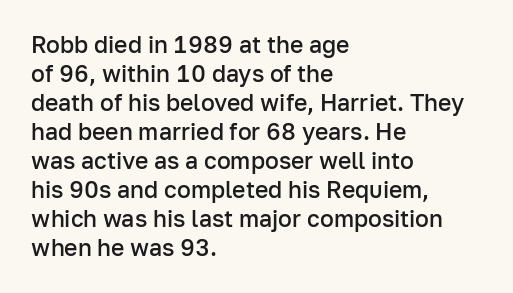
{"italic": "no", "bold": "semi", "underline": "no", "align": "left", "line_spacing": "normal", "line_spacing_ratio": 1.26, "letter_spacing": "normal", "letter_spacing_em": 0.0, "glyph_px": 23}
